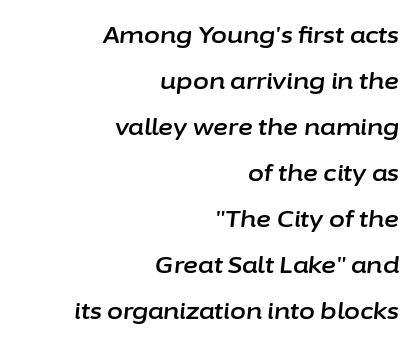
Q: Is the text italic (slanted)? A: Yes, it leans right by about 6 degrees.
Q: Is the text underlined? A: No.
Q: How is the paragraph aligned? A: Right-aligned.
Q: Is the spacing between letters normal or unusually wide? A: Normal.
Q: Is the spacing between lines tight, normal or loose? A: Loose.
